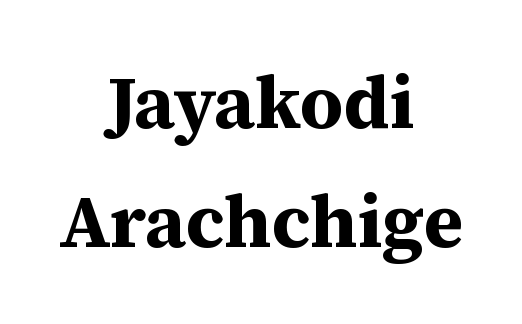
Plain, unruled lines of type. Emphasis by weight is at full strength: bold. A serif font was chosen for this passage. The passage shown has conventional tracking throughout. This sample uses an upright cut, with every glyph sitting square on the baseline.
